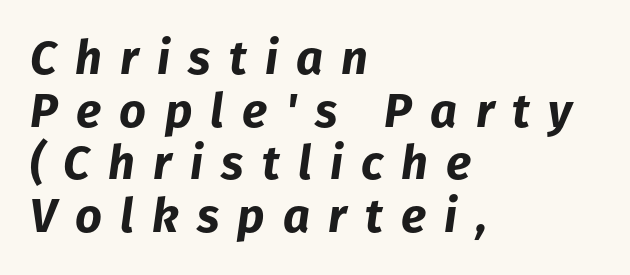
Q: Is the text bold? A: Yes.
Q: Is the text italic (slanted)? A: Yes, it leans right by about 8 degrees.
Q: Is the text underlined? A: No.
Q: How is the paragraph aligned? A: Left-aligned.
Q: Is the spacing between letters normal or unusually wide? A: Unusually wide.
Q: Is the spacing between lines tight, normal or loose? A: Tight.
Q: Width (condensed, normal, or wide)? A: Normal.
Q: Stroke contrast? A: Low.
Q: x-height? A: Medium.
Q: Monospaced? A: No.
